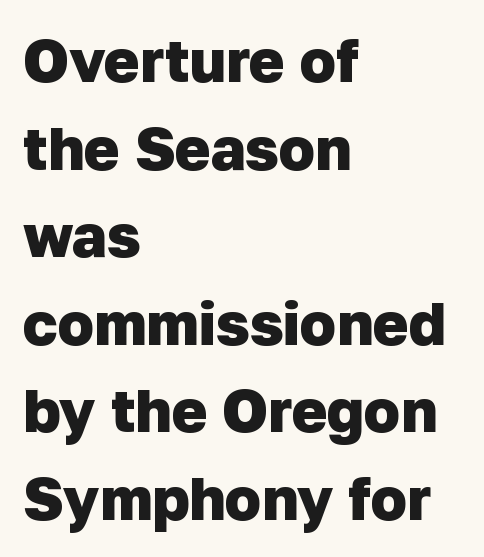
{"serif": "no", "bold": "yes", "weight": "heavy", "width": "normal", "stroke_contrast": "low", "x_height": "medium", "monospaced": "no", "underline": "no", "align": "left", "line_spacing": "normal", "line_spacing_ratio": 1.46, "letter_spacing": "normal", "letter_spacing_em": 0.0, "glyph_px": 60}
